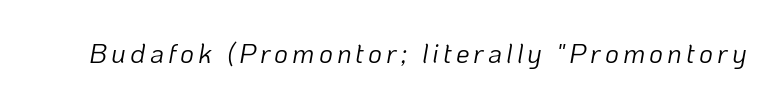
Q: Is the text bold? A: No.
Q: Is the text italic (slanted)? A: Yes, it leans right by about 10 degrees.
Q: Is the text underlined? A: No.
